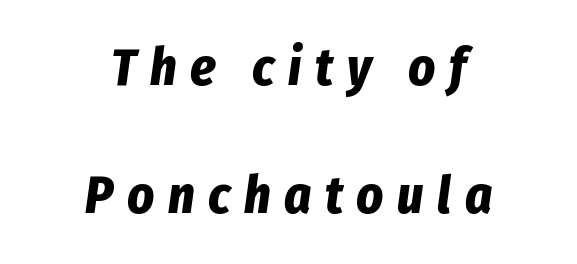
Q: Is the text bold? A: Yes.
Q: Is the text italic (slanted)? A: Yes, it leans right by about 8 degrees.
Q: Is the text underlined? A: No.
Q: How is the paragraph aligned? A: Centered.
Q: Is the spacing between letters normal or unusually wide? A: Unusually wide.
Q: Is the spacing between lines tight, normal or loose? A: Loose.
Q: Width (condensed, normal, or wide)? A: Condensed.
Q: Stroke contrast? A: Low.
Q: x-height? A: Medium.
Q: Monospaced? A: No.
